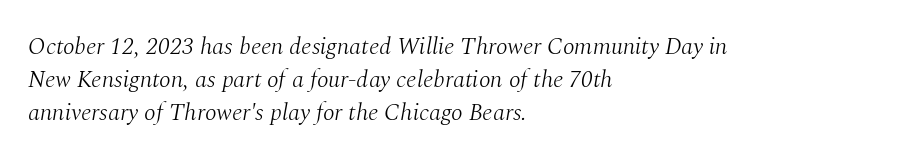
{"italic": "yes", "lean": "right", "slant_degrees": 10, "bold": "no", "underline": "no", "align": "left", "line_spacing": "normal", "line_spacing_ratio": 1.38, "letter_spacing": "normal", "letter_spacing_em": 0.0, "glyph_px": 24}
